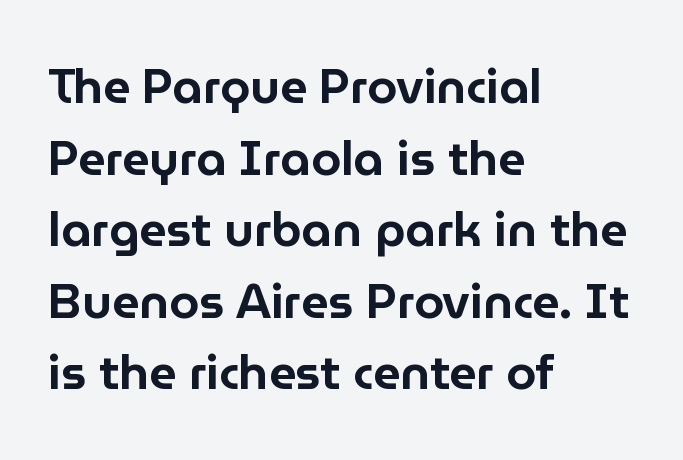
The image shows 48 px sans-serif type, upright; set left-aligned, normal line spacing (1.49x), normal letter spacing, not underlined; low stroke contrast and a medium x-height.
